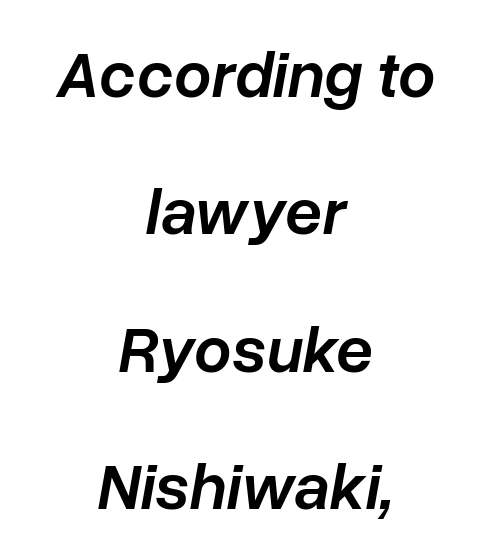
The image shows 66 px semibold type, italic (leaning right); set centered, loose line spacing (2.08x), normal letter spacing, not underlined; low stroke contrast and a medium x-height.
